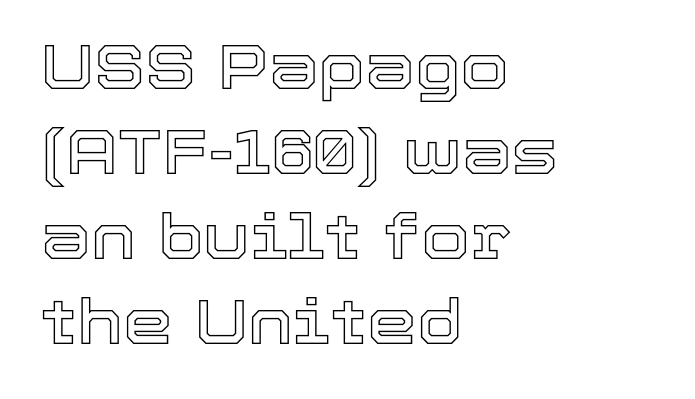
Q: Is the text italic (slanted)? A: No, it is upright.
Q: Is the text underlined? A: No.
Q: How is the paragraph aligned? A: Left-aligned.
Q: Is the spacing between letters normal or unusually wide? A: Normal.
Q: Is the spacing between lines tight, normal or loose? A: Normal.
Q: Width (condensed, normal, or wide)? A: Normal.
Q: x-height? A: Medium.
Q: Monospaced? A: No.
